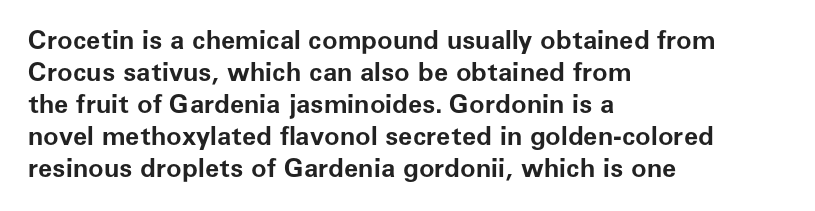
The image shows 26 px bold type, upright; set left-aligned, line spacing 1.23x, normal letter spacing, not underlined.
